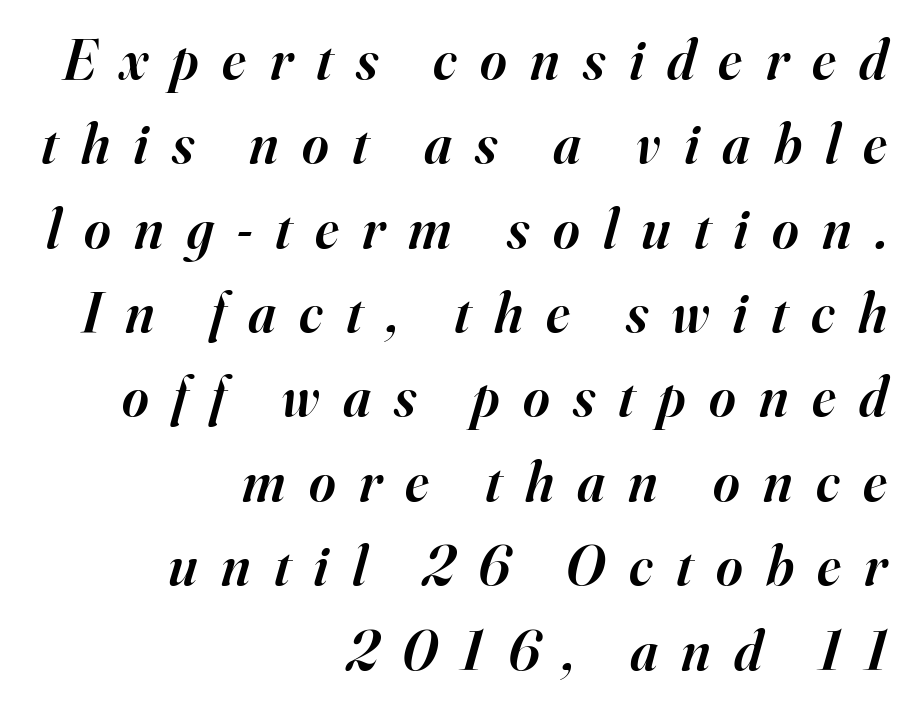
{"serif": "yes", "italic": "yes", "lean": "right", "slant_degrees": 16, "bold": "semi", "weight": "semibold", "width": "normal", "stroke_contrast": "high", "x_height": "small", "monospaced": "no", "underline": "no", "align": "right", "line_spacing": "normal", "line_spacing_ratio": 1.48, "letter_spacing": "wide", "letter_spacing_em": 0.41, "glyph_px": 57}
